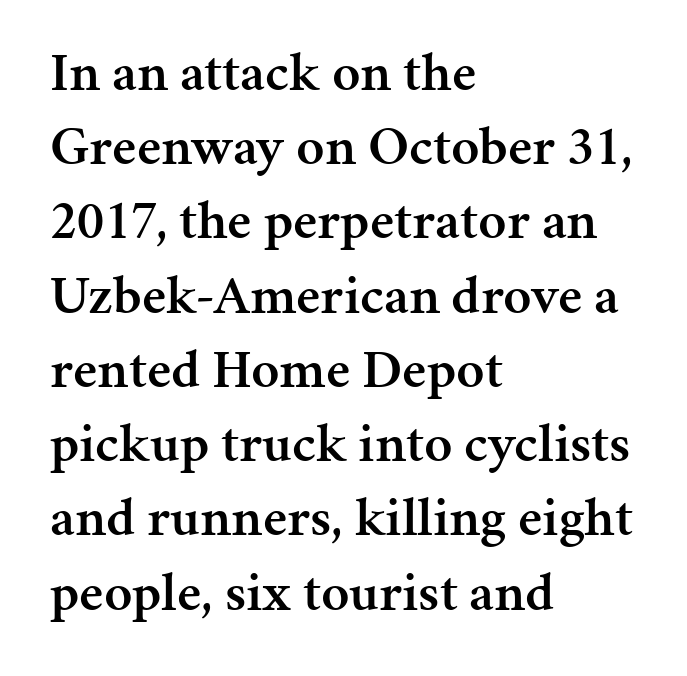
{"serif": "yes", "italic": "no", "bold": "semi", "weight": "semibold", "width": "normal", "stroke_contrast": "medium", "x_height": "medium", "monospaced": "no", "underline": "no", "align": "left", "line_spacing": "normal", "line_spacing_ratio": 1.35, "letter_spacing": "normal", "letter_spacing_em": 0.0, "glyph_px": 55}
